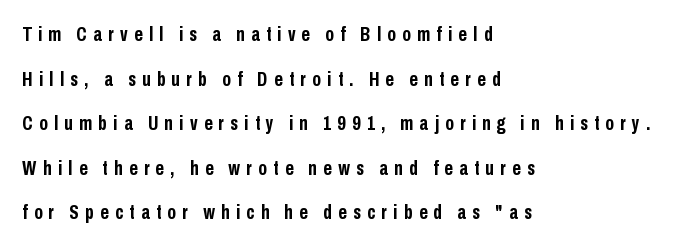
{"italic": "no", "bold": "yes", "underline": "no", "align": "left", "line_spacing": "loose", "line_spacing_ratio": 2.12, "letter_spacing": "wide", "letter_spacing_em": 0.3, "glyph_px": 21}
